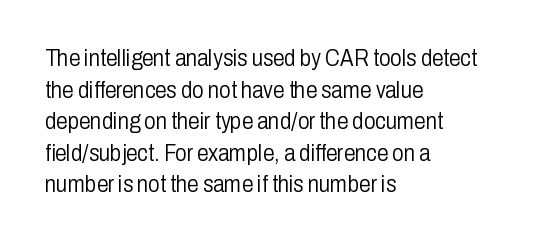
The image shows 23 px text type, upright; set left-aligned, normal line spacing (1.37x), normal letter spacing, not underlined.
